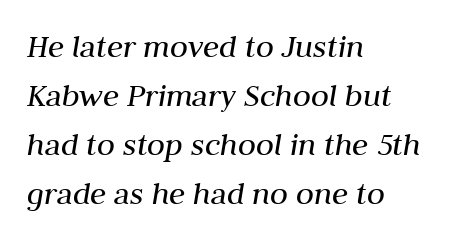
{"italic": "yes", "lean": "right", "slant_degrees": 10, "bold": "no", "weight": "regular", "width": "normal", "stroke_contrast": "medium", "x_height": "medium", "monospaced": "no", "underline": "no", "align": "left", "line_spacing": "normal", "line_spacing_ratio": 1.48, "letter_spacing": "normal", "letter_spacing_em": 0.0, "glyph_px": 33}
